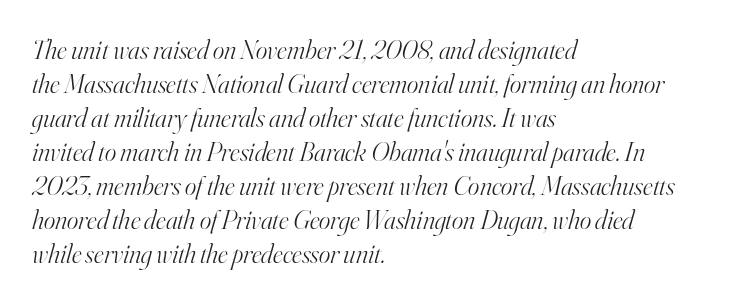
{"italic": "yes", "lean": "right", "slant_degrees": 16, "bold": "no", "underline": "no", "align": "left", "line_spacing": "normal", "line_spacing_ratio": 1.26, "letter_spacing": "normal", "letter_spacing_em": 0.0, "glyph_px": 27}
